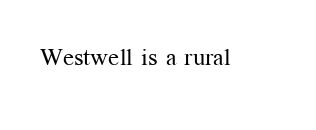
The image shows 24 px text type, upright; set normal letter spacing, not underlined.
